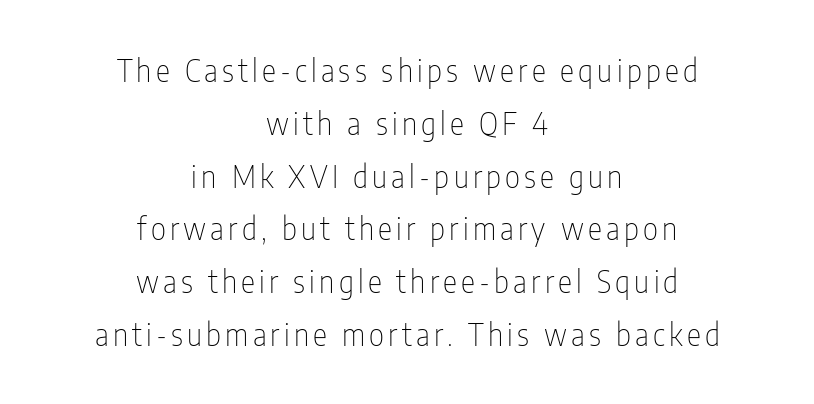
The image shows 30 px thin, condensed sans-serif type, upright; set centered, line spacing 1.76x, not underlined; low stroke contrast and a medium x-height.
